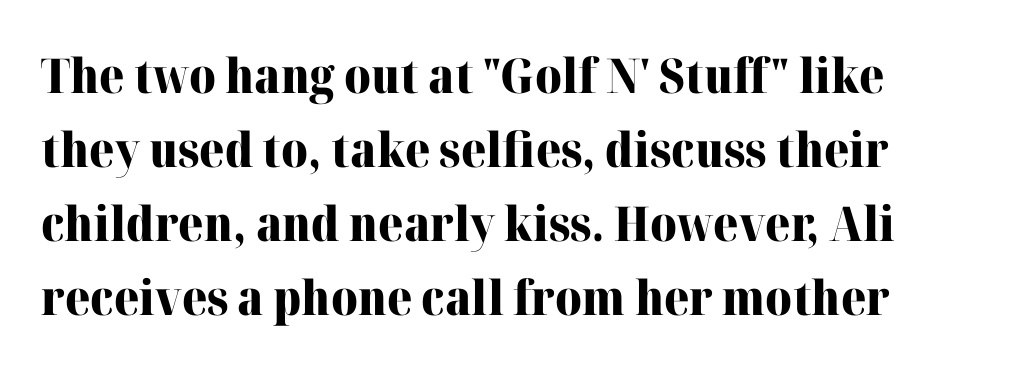
{"serif": "yes", "italic": "no", "bold": "yes", "weight": "heavy", "width": "normal", "stroke_contrast": "high", "x_height": "medium", "monospaced": "no", "underline": "no", "line_spacing": "normal", "line_spacing_ratio": 1.54, "letter_spacing": "normal", "letter_spacing_em": 0.0, "glyph_px": 48}
